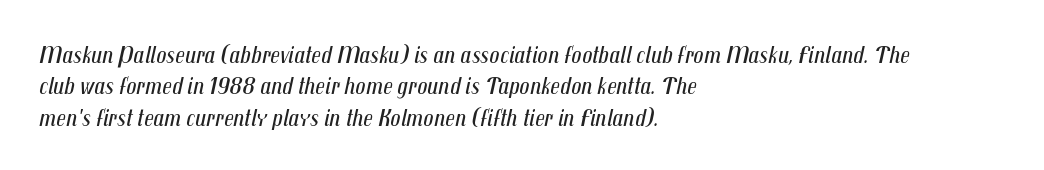
Q: Is the text bold? A: No.
Q: Is the text italic (slanted)? A: Yes, it leans right by about 12 degrees.
Q: Is the text underlined? A: No.
Q: How is the paragraph aligned? A: Left-aligned.
Q: Is the spacing between letters normal or unusually wide? A: Normal.
Q: Is the spacing between lines tight, normal or loose? A: Normal.
